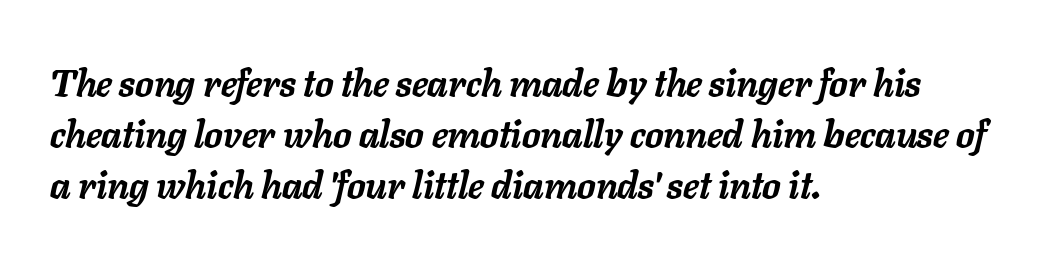
The image shows 37 px semibold type, italic (leaning right); set left-aligned, normal line spacing (1.38x), normal letter spacing, not underlined; low stroke contrast and a medium x-height.
